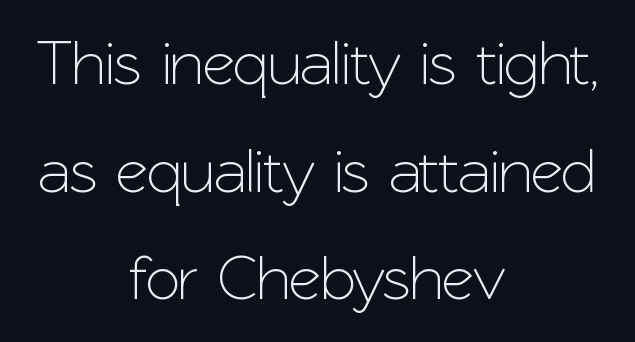
{"serif": "no", "italic": "no", "width": "normal", "stroke_contrast": "low", "x_height": "medium", "monospaced": "no", "underline": "no", "align": "center", "line_spacing_ratio": 1.71, "letter_spacing": "normal", "letter_spacing_em": 0.0, "glyph_px": 63}
